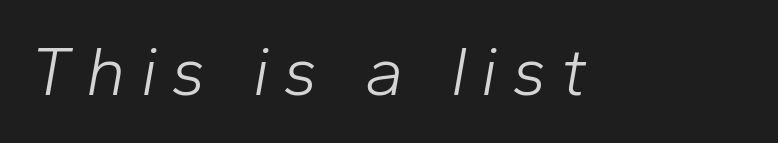
The letterforms stand isolated, each surrounded by extra space. The face used here is proportionally spaced, like ordinary book or web type. The font sits on the lighter half of the weight spectrum, regular included. Italic: yes, the glyphs are oblique. Each row of text sits above clean, open space.
